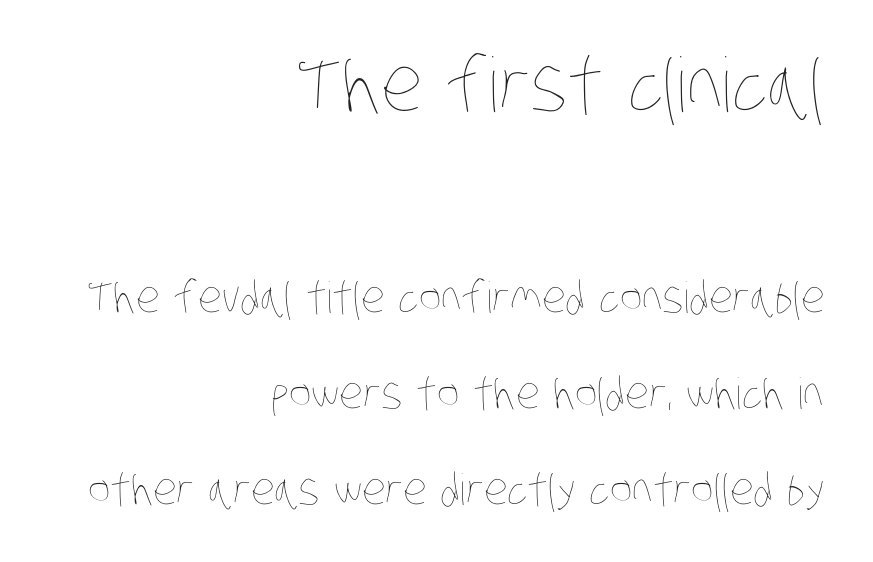
Q: Is the text bold? A: No.
Q: Is the text underlined? A: No.
Q: How is the paragraph aligned? A: Right-aligned.
Q: Is the spacing between letters normal or unusually wide? A: Normal.
Q: Is the spacing between lines tight, normal or loose? A: Loose.
Q: Which block of text is set in a larger size, the first (top) or the second (bottom)? A: The first (top) one.
Q: Width (condensed, normal, or wide)? A: Condensed.
Q: Stroke contrast? A: Low.
Q: x-height? A: Large.
Q: Monospaced? A: No.
